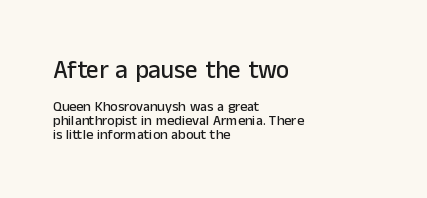
The image shows 25 px text type, upright; set left-aligned, tight line spacing (0.98x), normal letter spacing, not underlined; the first (top) block is 1.79x larger.
